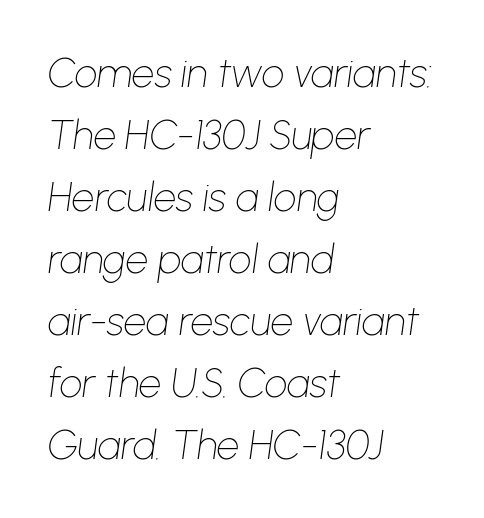
Italic? Definitely — the glyphs are oblique. The compositor pushed each line to the left boundary. Bold? No — there's no thickening of the strokes. Check under the words: just untouched page. The rows are spaced the way most documents space them. The letterforms sit shoulder to shoulder at normal distance.
